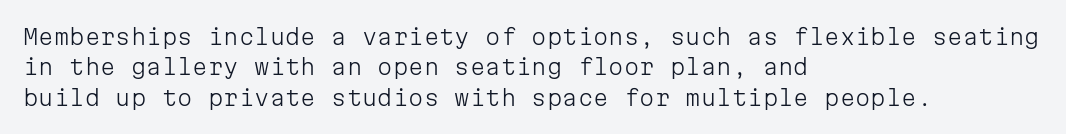
A quiet, ordinary-to-light weight characterises the typeface. The text block is weighted toward the left margin, trailing off unevenly rightward. This rendering leaves character spacing at its baseline value. Characters remain perfectly vertical along every line. The strip under each line holds only bare page.
